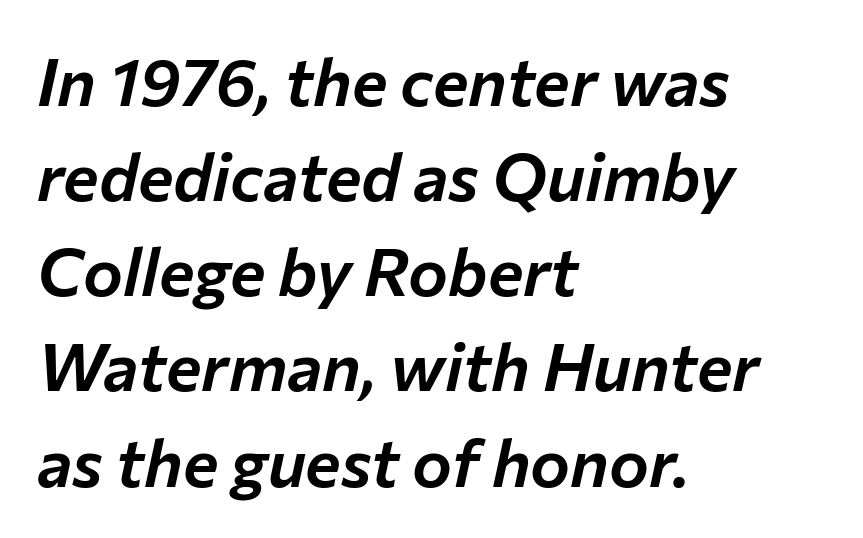
The image shows 67 px text type, italic (leaning right); set left-aligned, normal line spacing (1.42x), normal letter spacing, not underlined; low stroke contrast and a medium x-height.
